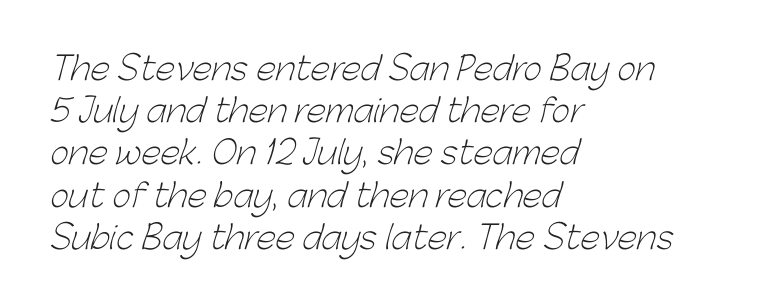
{"serif": "no", "bold": "no", "weight": "light", "width": "normal", "stroke_contrast": "low", "x_height": "medium", "monospaced": "no", "underline": "no", "align": "left", "line_spacing": "normal", "line_spacing_ratio": 1.32, "letter_spacing": "normal", "letter_spacing_em": 0.0, "glyph_px": 32}
